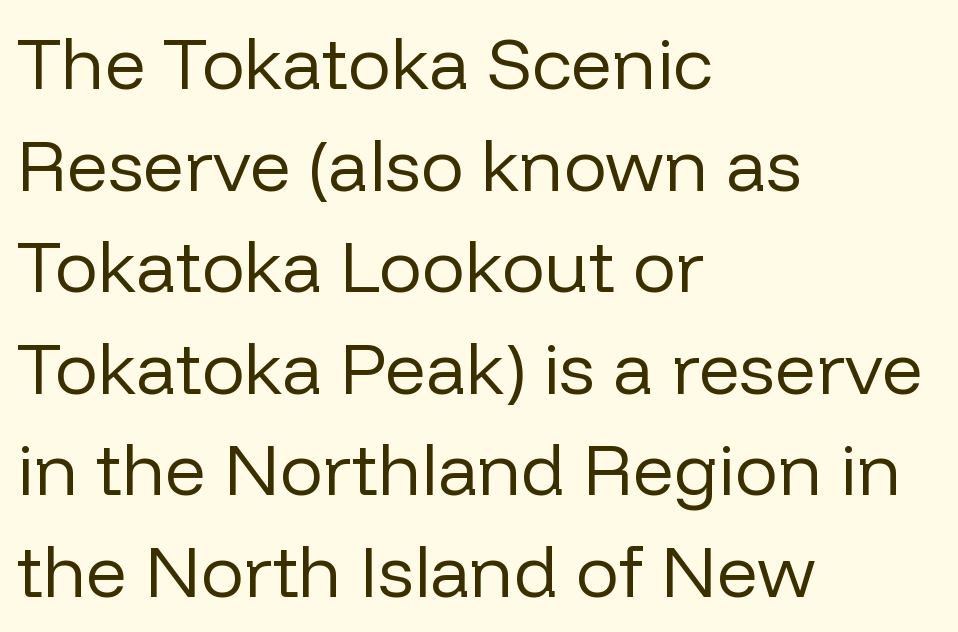
Ascenders rise straight up at ninety degrees. The paragraph has a hard left edge and a soft right edge. The rendering uses natural spacing where letterforms have individual widths. The font family rendered here belongs to the sans-serif group. The font sits on the lighter half of the weight spectrum, regular included.
